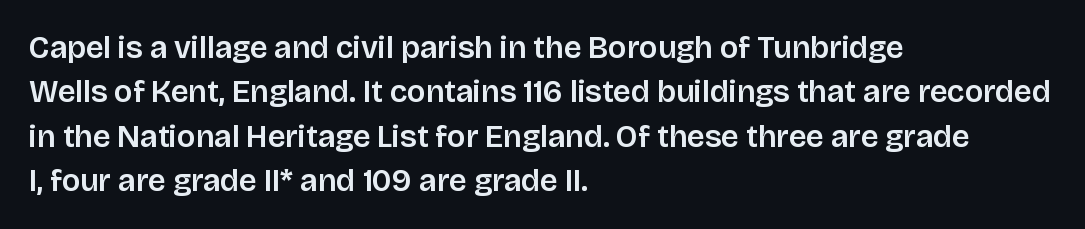
The image shows 31 px sans-serif type, upright; set left-aligned, normal line spacing (1.43x), normal letter spacing, not underlined; low stroke contrast and a large x-height.
